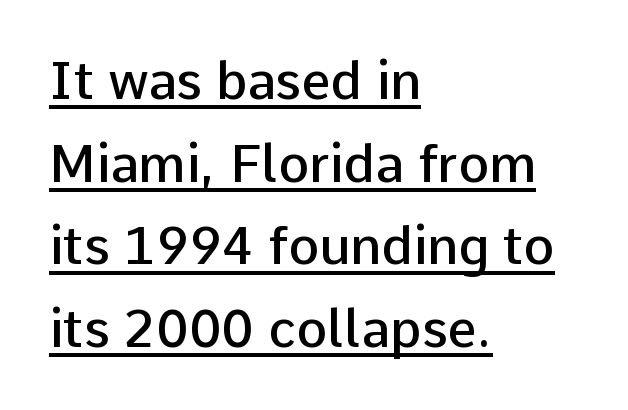
Q: Is the text bold? A: Semi-bold.
Q: Is the text italic (slanted)? A: No, it is upright.
Q: Is the typeface a serif or a sans-serif typeface? A: Sans-serif.
Q: Is the text underlined? A: Yes.
Q: How is the paragraph aligned? A: Left-aligned.
Q: Is the spacing between letters normal or unusually wide? A: Normal.
Q: Is the spacing between lines tight, normal or loose? A: Normal.
Q: Width (condensed, normal, or wide)? A: Normal.
Q: Stroke contrast? A: Low.
Q: x-height? A: Medium.
Q: Monospaced? A: No.
